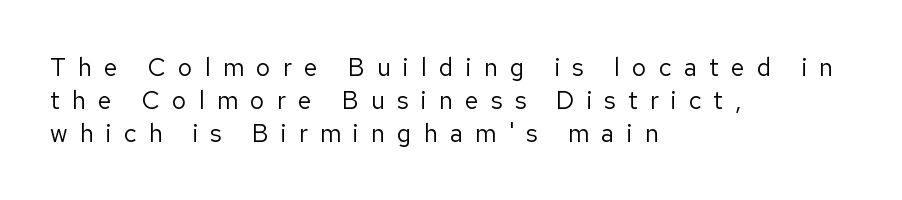
Q: Is the text bold? A: No.
Q: Is the text italic (slanted)? A: No, it is upright.
Q: Is the text underlined? A: No.
Q: How is the paragraph aligned? A: Left-aligned.
Q: Is the spacing between letters normal or unusually wide? A: Unusually wide.
Q: Is the spacing between lines tight, normal or loose? A: Normal.
